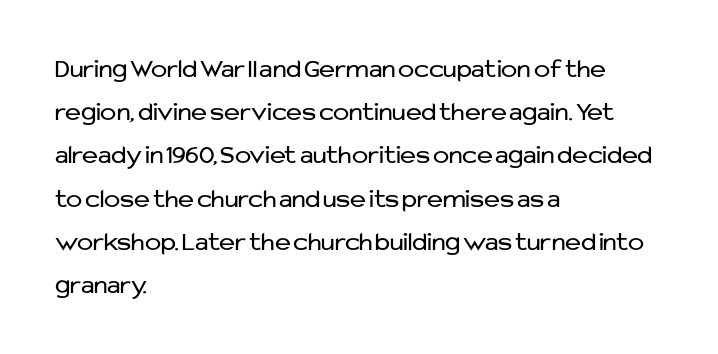
{"italic": "no", "bold": "no", "underline": "no", "align": "left", "line_spacing": "normal", "line_spacing_ratio": 1.6, "letter_spacing": "normal", "letter_spacing_em": 0.0, "glyph_px": 27}
